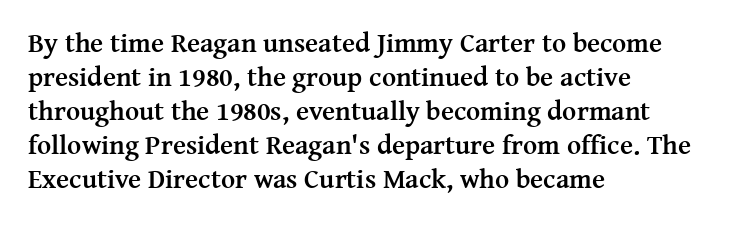
The image shows 27 px bold type, upright; set left-aligned, normal line spacing (1.26x), normal letter spacing, not underlined.
